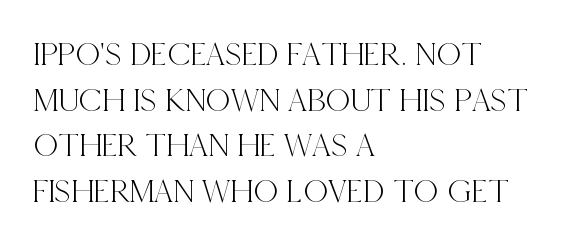
Upright lettering throughout. A student would call this left alignment; a typographer would say flush left, rag right. Here the designer chose a conventional face with non-uniform glyph widths. Compared with typical body copy, the letter spacing here is the same.
